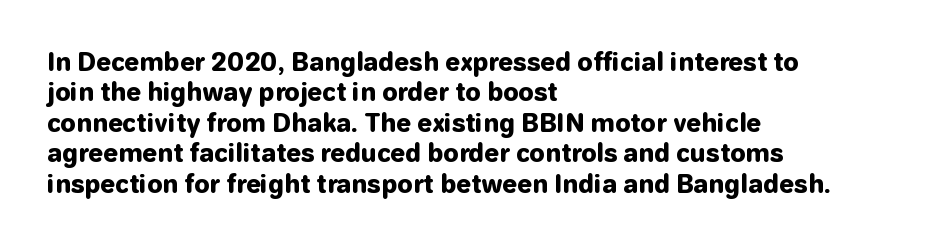
{"italic": "no", "bold": "yes", "underline": "no", "align": "left", "line_spacing": "normal", "line_spacing_ratio": 1.27, "letter_spacing": "normal", "letter_spacing_em": 0.0, "glyph_px": 24}
